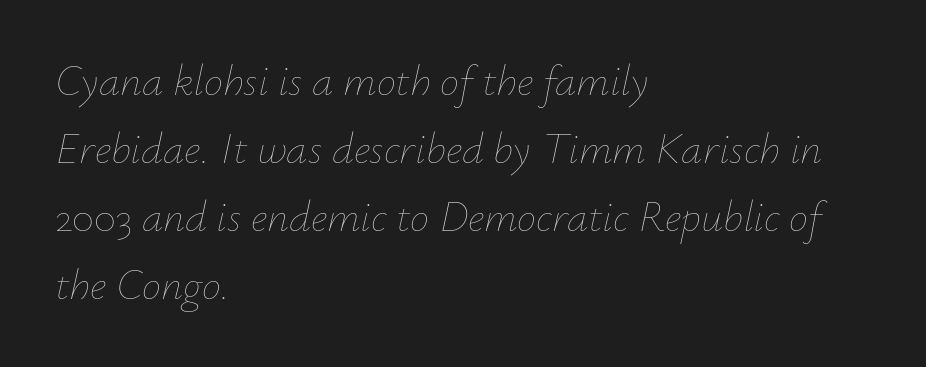
The image shows 43 px thin type, italic (leaning right); set left-aligned, normal line spacing (1.58x), normal letter spacing, not underlined; low stroke contrast and a small x-height.
